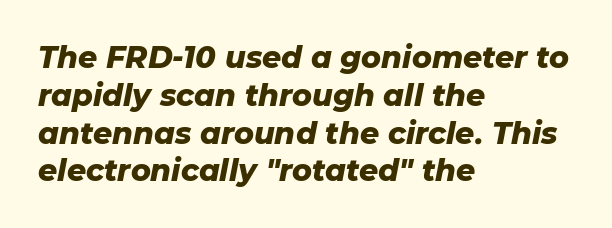
Q: Is the text bold? A: Yes.
Q: Is the text italic (slanted)? A: Yes, it leans right by about 11 degrees.
Q: Is the text underlined? A: No.
Q: How is the paragraph aligned? A: Left-aligned.
Q: Is the spacing between letters normal or unusually wide? A: Normal.
Q: Is the spacing between lines tight, normal or loose? A: Normal.
Q: Width (condensed, normal, or wide)? A: Normal.
Q: Stroke contrast? A: Low.
Q: x-height? A: Medium.
Q: Monospaced? A: No.
